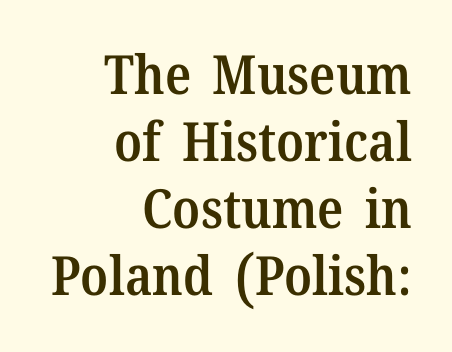
Layout note: lines flush right. Rule under the text: the space is simply empty. The font is running at a semibold setting, under full bold. The type family on display is of the serif kind. A roman cut, with each character standing at attention.
